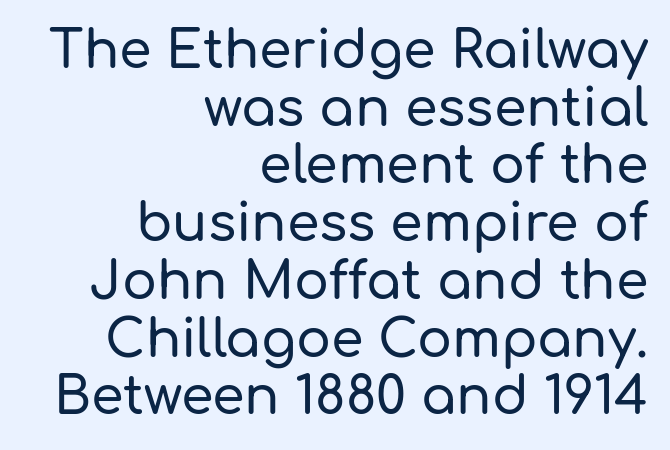
The image shows 52 px sans-serif type, upright; set right-aligned, tight line spacing (1.11x), normal letter spacing, not underlined; low stroke contrast and a medium x-height.
